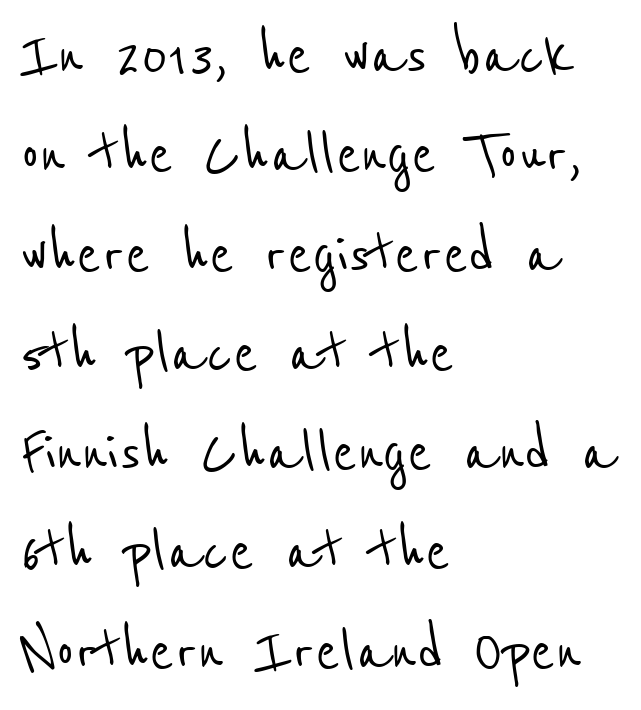
The image shows 73 px condensed sans-serif type; set left-aligned, normal line spacing (1.36x), normal letter spacing, not underlined; low stroke contrast and a medium x-height.
